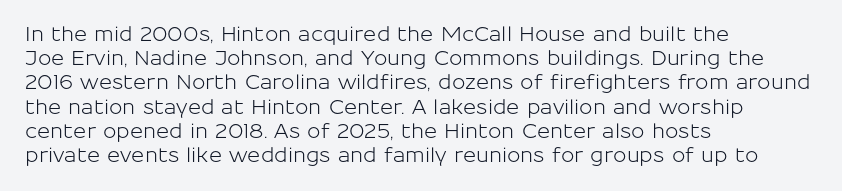
If you drew a line through each stem, it would be perfectly vertical. The line texture is even and compact thanks to regular tracking. Which margin do the lines hug? The left one — the right edge is uneven. Letters rest on an invisible, unmarked baseline.
